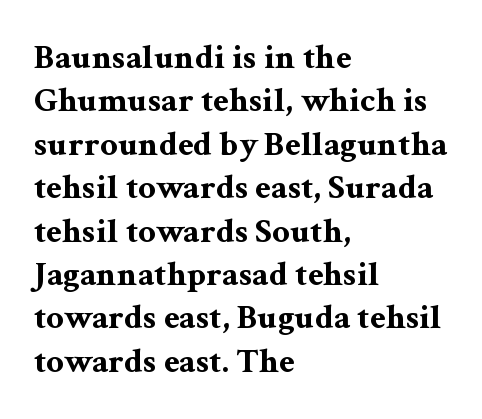
The image shows 35 px bold, wide serif type, upright; set left-aligned, line spacing 1.24x, normal letter spacing, not underlined; medium stroke contrast and a medium x-height.
